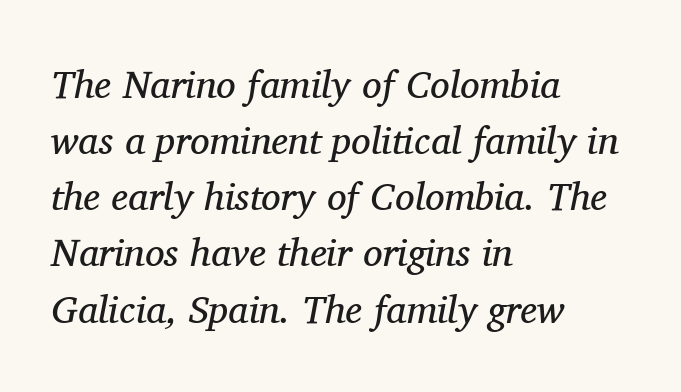
Q: Is the text bold? A: No.
Q: Is the text italic (slanted)? A: Yes, it leans right by about 11 degrees.
Q: Is the typeface a serif or a sans-serif typeface? A: Serif.
Q: Is the text underlined? A: No.
Q: How is the paragraph aligned? A: Left-aligned.
Q: Is the spacing between letters normal or unusually wide? A: Normal.
Q: Is the spacing between lines tight, normal or loose? A: Normal.
Q: Width (condensed, normal, or wide)? A: Normal.
Q: Stroke contrast? A: Medium.
Q: x-height? A: Medium.
Q: Monospaced? A: No.
